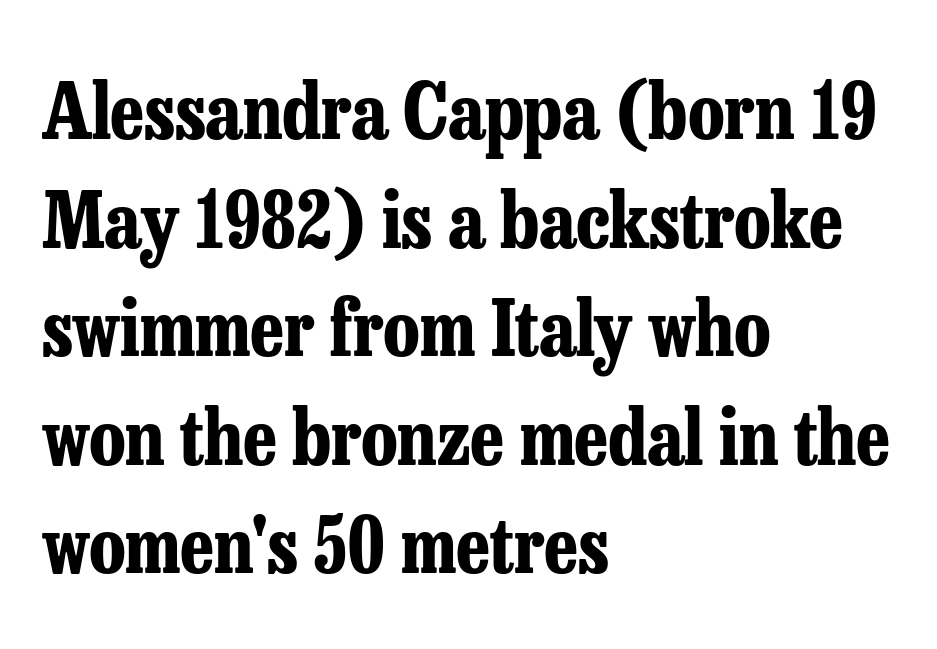
The image shows 77 px bold, condensed serif type, upright; set left-aligned, normal line spacing (1.41x), normal letter spacing, not underlined; low stroke contrast and a medium x-height.
